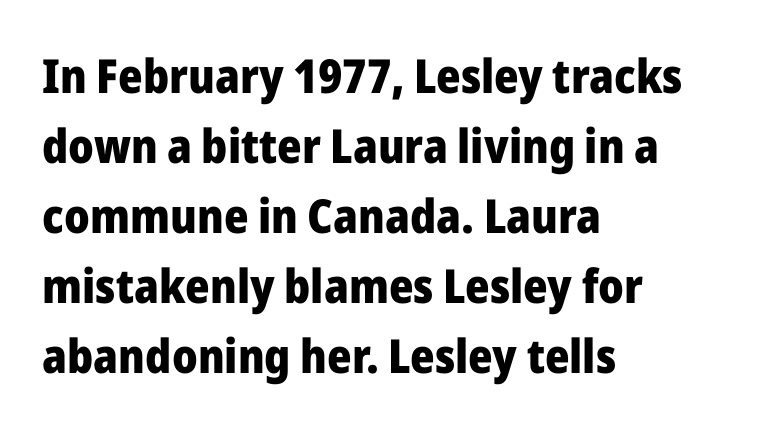
Q: Is the text bold? A: Yes.
Q: Is the text italic (slanted)? A: No, it is upright.
Q: Is the typeface a serif or a sans-serif typeface? A: Sans-serif.
Q: Is the text underlined? A: No.
Q: How is the paragraph aligned? A: Left-aligned.
Q: Is the spacing between letters normal or unusually wide? A: Normal.
Q: Is the spacing between lines tight, normal or loose? A: Normal.
Q: Width (condensed, normal, or wide)? A: Normal.
Q: Stroke contrast? A: Low.
Q: x-height? A: Medium.
Q: Monospaced? A: No.
